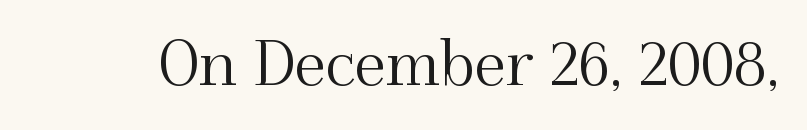
The image shows 63 px serif type, upright; set normal letter spacing, not underlined; medium stroke contrast and a small x-height.
